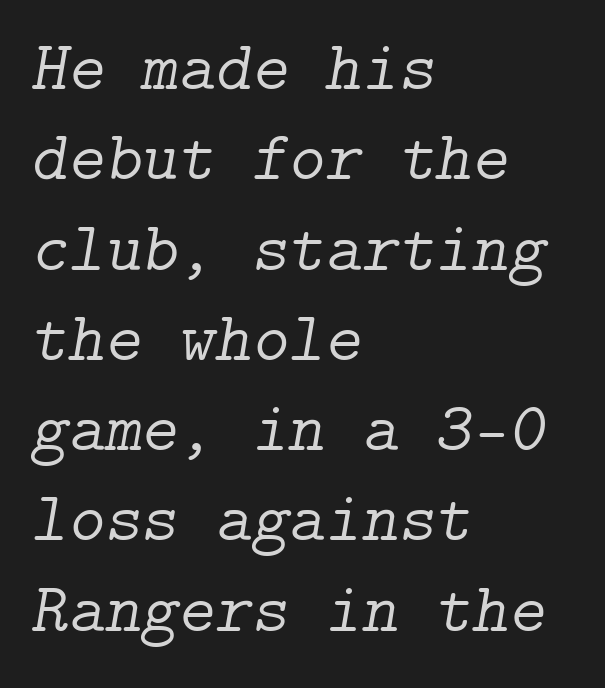
{"serif": "yes", "italic": "yes", "lean": "right", "slant_degrees": 9, "bold": "no", "weight": "light", "width": "normal", "stroke_contrast": "low", "x_height": "medium", "underline": "no", "align": "left", "line_spacing": "normal", "line_spacing_ratio": 1.29, "letter_spacing": "normal", "letter_spacing_em": 0.0, "glyph_px": 70}
